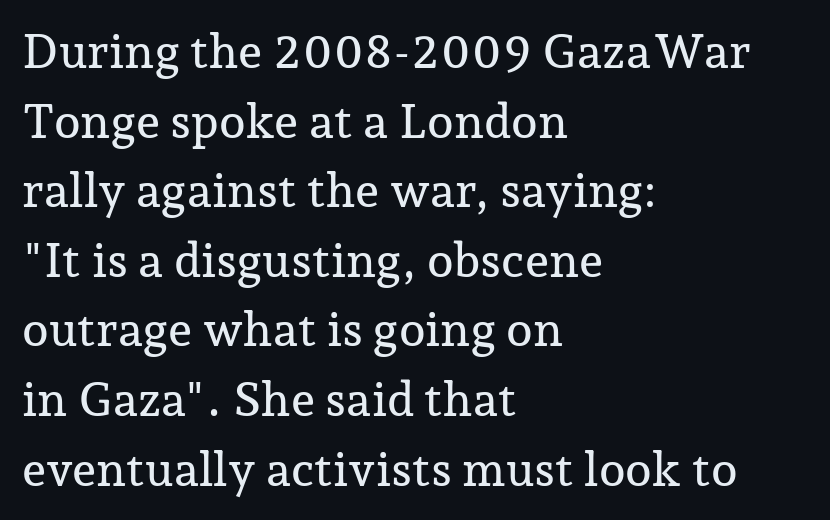
The image shows 48 px serif type, upright; set left-aligned, normal line spacing (1.45x), normal letter spacing, not underlined; low stroke contrast and a medium x-height.
